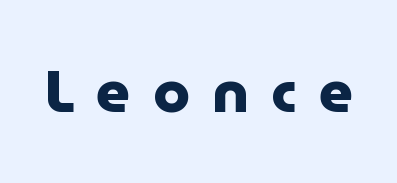
{"serif": "no", "italic": "no", "bold": "yes", "weight": "heavy", "width": "normal", "stroke_contrast": "low", "x_height": "medium", "monospaced": "no", "underline": "no", "letter_spacing": "wide", "letter_spacing_em": 0.38, "glyph_px": 59}
